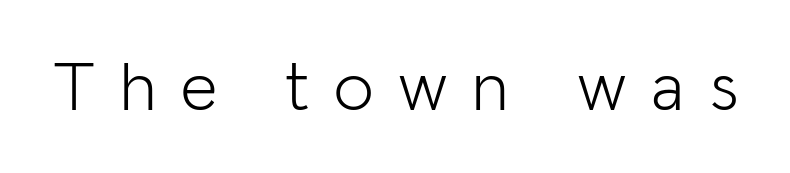
Every character sits straight up, as roman type does. Think of a printed novel: that variable character pitch is what you see here. The cut favours lightness, reaching ordinary text weight at its darkest. Nobody drew a line under any word here. The text was rendered using a sans face with plain stroke endings. Here the glyphs are tracked loosely, breaking word shapes into spaced letters.
